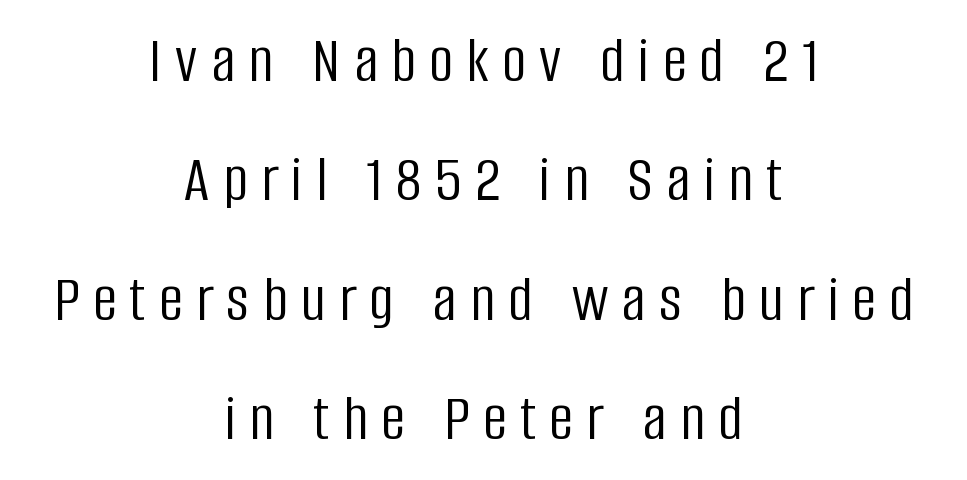
The image shows 67 px light, condensed sans-serif type, upright; set centered, line spacing 1.78x, unusually wide letter spacing (+0.2 em), not underlined; low stroke contrast and a large x-height.
